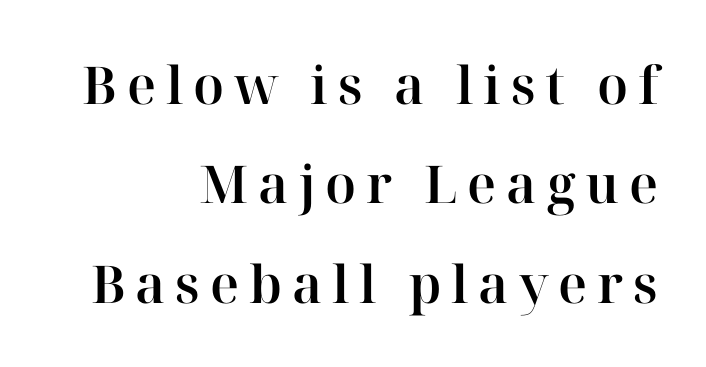
{"serif": "yes", "italic": "no", "width": "normal", "stroke_contrast": "high", "x_height": "medium", "monospaced": "no", "underline": "no", "align": "right", "line_spacing": "loose", "line_spacing_ratio": 1.91, "glyph_px": 52}
